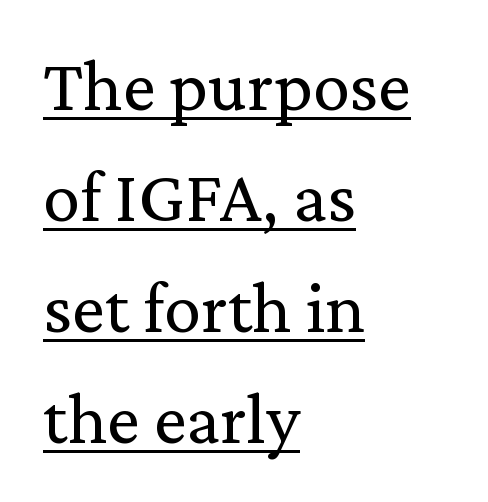
The image shows 74 px regular-weight serif type, upright; set left-aligned, normal line spacing (1.5x), normal letter spacing, underlined; medium stroke contrast and a medium x-height.
